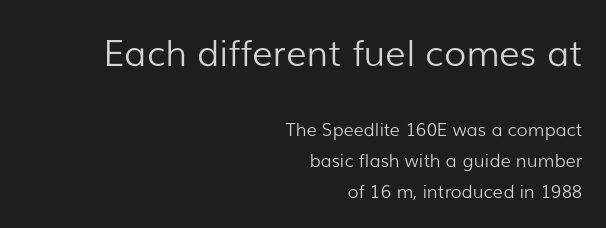
{"serif": "no", "italic": "no", "bold": "no", "weight": "light", "width": "normal", "stroke_contrast": "low", "x_height": "medium", "monospaced": "no", "underline": "no", "align": "right", "line_spacing_ratio": 1.73, "letter_spacing": "normal", "letter_spacing_em": 0.0, "larger_block": "first", "size_ratio": 2.0, "glyph_px": 36}
